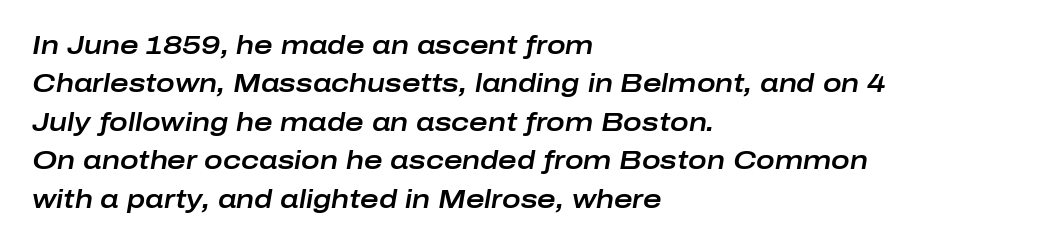
Q: Is the text italic (slanted)? A: Yes, it leans right by about 10 degrees.
Q: Is the text underlined? A: No.
Q: How is the paragraph aligned? A: Left-aligned.
Q: Is the spacing between letters normal or unusually wide? A: Normal.
Q: Is the spacing between lines tight, normal or loose? A: Normal.
